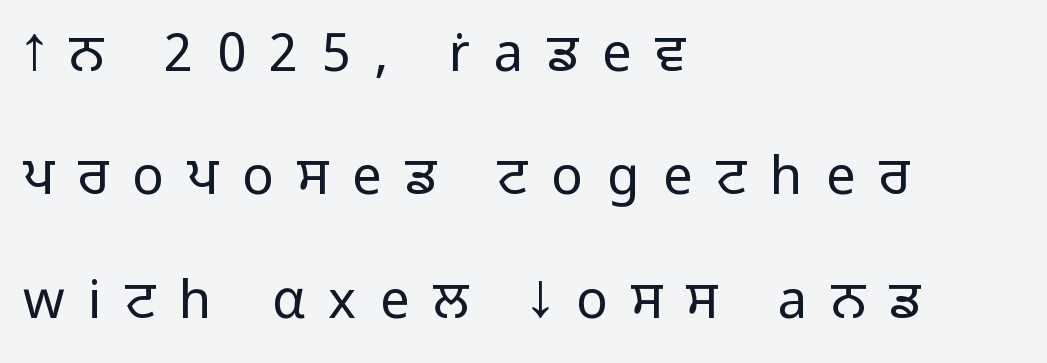
{"serif": "no", "italic": "no", "bold": "no", "weight": "light", "width": "normal", "stroke_contrast": "low", "x_height": "medium", "monospaced": "no", "underline": "no", "align": "left", "line_spacing": "loose", "line_spacing_ratio": 2.33, "letter_spacing": "wide", "letter_spacing_em": 0.44, "glyph_px": 53}
